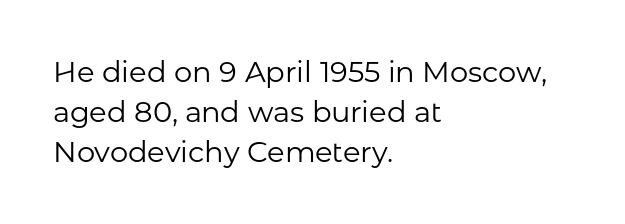
Q: Is the text bold? A: No.
Q: Is the text italic (slanted)? A: No, it is upright.
Q: Is the typeface a serif or a sans-serif typeface? A: Sans-serif.
Q: Is the text underlined? A: No.
Q: How is the paragraph aligned? A: Left-aligned.
Q: Is the spacing between letters normal or unusually wide? A: Normal.
Q: Is the spacing between lines tight, normal or loose? A: Normal.
Q: Width (condensed, normal, or wide)? A: Normal.
Q: Stroke contrast? A: Low.
Q: x-height? A: Medium.
Q: Monospaced? A: No.
